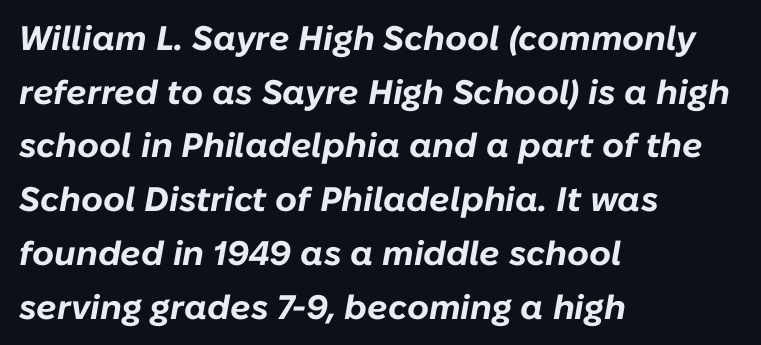
Q: Is the text bold? A: Yes.
Q: Is the text italic (slanted)? A: Yes, it leans right by about 10 degrees.
Q: Is the text underlined? A: No.
Q: How is the paragraph aligned? A: Left-aligned.
Q: Is the spacing between letters normal or unusually wide? A: Normal.
Q: Is the spacing between lines tight, normal or loose? A: Normal.
Q: Width (condensed, normal, or wide)? A: Normal.
Q: Stroke contrast? A: Low.
Q: x-height? A: Medium.
Q: Monospaced? A: No.
